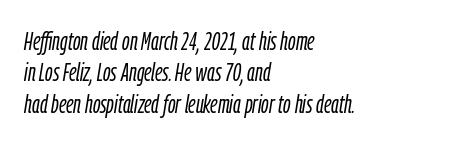
The image shows 26 px text type, italic (leaning right); set left-aligned, line spacing 1.21x, normal letter spacing, not underlined.
